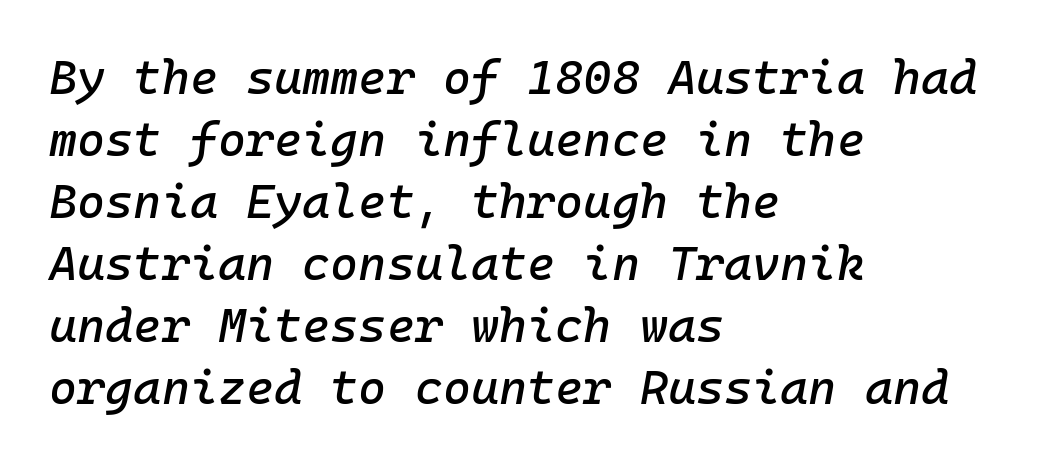
The image shows 48 px text type, italic (leaning right), monospaced; set left-aligned, normal line spacing (1.29x), normal letter spacing, not underlined; low stroke contrast and a medium x-height.
